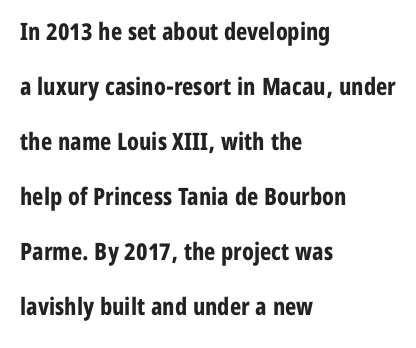
The image shows 24 px bold type, upright; set left-aligned, loose line spacing (2.29x), normal letter spacing, not underlined.
